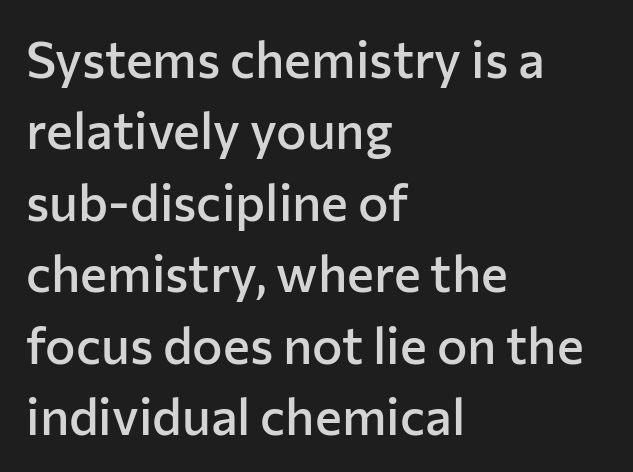
Q: Is the text bold? A: Semi-bold.
Q: Is the text italic (slanted)? A: No, it is upright.
Q: Is the typeface a serif or a sans-serif typeface? A: Sans-serif.
Q: Is the text underlined? A: No.
Q: How is the paragraph aligned? A: Left-aligned.
Q: Is the spacing between letters normal or unusually wide? A: Normal.
Q: Is the spacing between lines tight, normal or loose? A: Normal.
Q: Width (condensed, normal, or wide)? A: Normal.
Q: Stroke contrast? A: Low.
Q: x-height? A: Medium.
Q: Monospaced? A: No.
